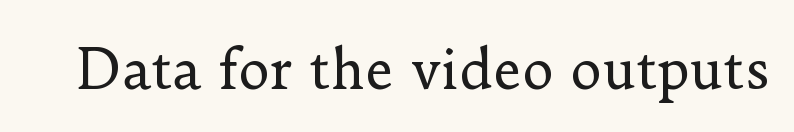
The face used here is proportionally spaced, like ordinary book or web type. Examine the stroke ends and you'll spot serifs. Each stroke keeps to a modest, everyday thickness or less. Does the lettering tilt? It doesn't — this is upright.
